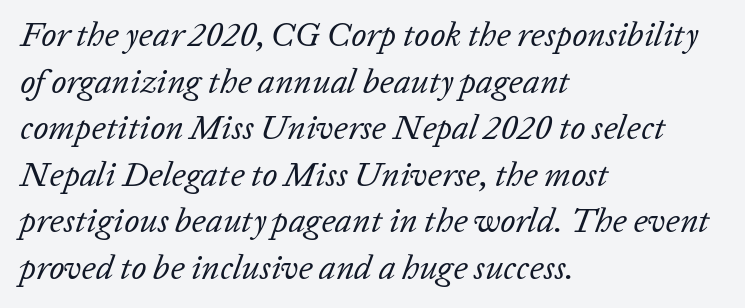
Q: Is the text bold? A: No.
Q: Is the text italic (slanted)? A: Yes, it leans right by about 20 degrees.
Q: Is the text underlined? A: No.
Q: How is the paragraph aligned? A: Left-aligned.
Q: Is the spacing between letters normal or unusually wide? A: Normal.
Q: Is the spacing between lines tight, normal or loose? A: Normal.
Q: Width (condensed, normal, or wide)? A: Normal.
Q: Stroke contrast? A: Low.
Q: x-height? A: Medium.
Q: Monospaced? A: No.
